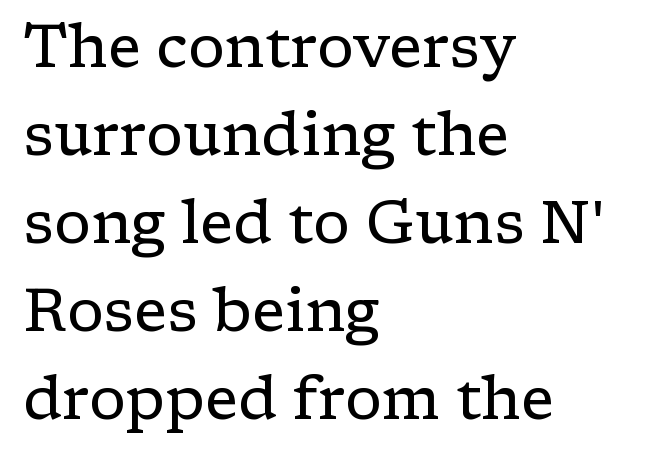
The image shows 59 px regular-weight, wide serif type, upright; set left-aligned, normal line spacing (1.49x), normal letter spacing, not underlined; low stroke contrast and a medium x-height.
